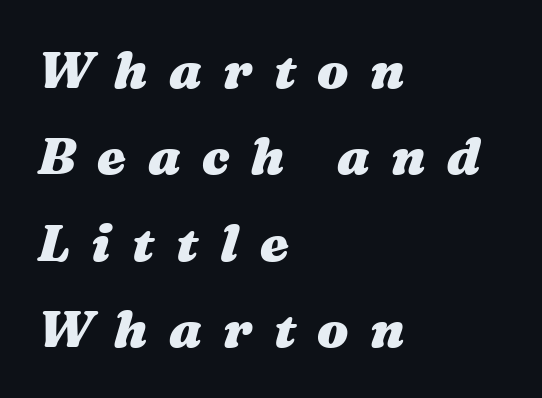
{"italic": "yes", "lean": "right", "slant_degrees": 16, "bold": "yes", "weight": "heavy", "width": "wide", "stroke_contrast": "medium", "x_height": "medium", "monospaced": "no", "underline": "no", "align": "left", "line_spacing": "normal", "line_spacing_ratio": 1.66, "letter_spacing": "wide", "letter_spacing_em": 0.41, "glyph_px": 52}
